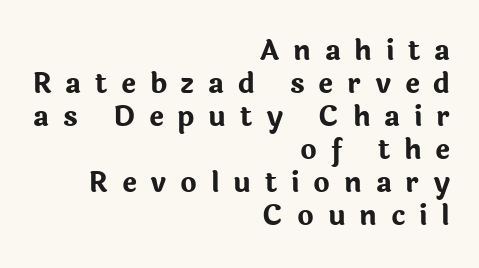
Where is the straight margin? On the right. Upright lettering throughout. The specimen omits any rule beneath the text block's lines. Do the characters align in a grid? No, the font is proportional. This is sans-serif lettering, the kind often seen on screens and signage.
